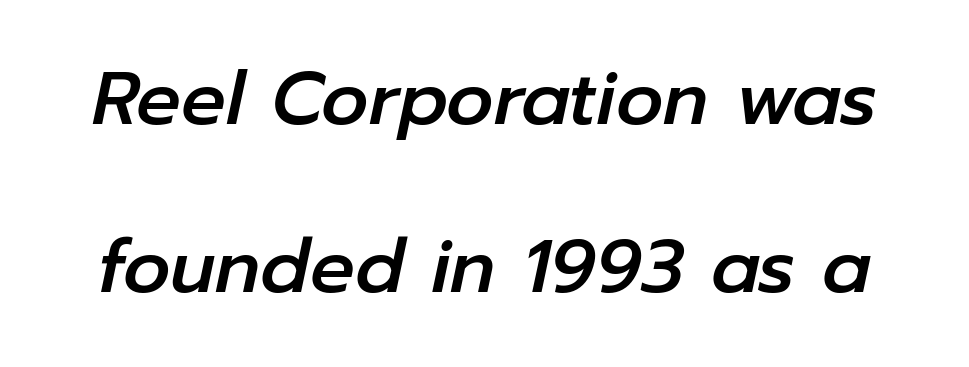
{"italic": "yes", "lean": "right", "slant_degrees": 12, "width": "normal", "stroke_contrast": "low", "x_height": "medium", "monospaced": "no", "underline": "no", "line_spacing": "loose", "line_spacing_ratio": 2.27, "letter_spacing": "normal", "letter_spacing_em": 0.0, "glyph_px": 74}
